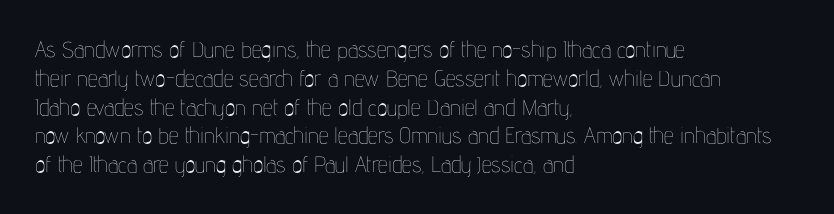
The image shows 22 px text type, upright; set left-aligned, normal line spacing (1.31x), normal letter spacing, not underlined.
